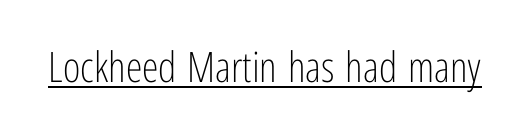
The image shows 42 px light, condensed sans-serif type, upright; set normal letter spacing, underlined; low stroke contrast and a medium x-height.
